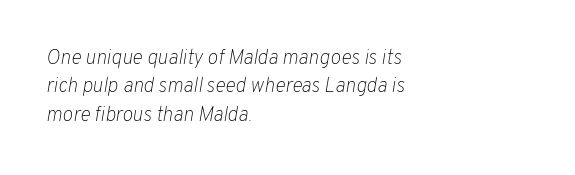
{"italic": "yes", "lean": "right", "slant_degrees": 10, "bold": "no", "underline": "no", "align": "left", "line_spacing": "normal", "line_spacing_ratio": 1.42, "letter_spacing": "normal", "letter_spacing_em": 0.0, "glyph_px": 20}
